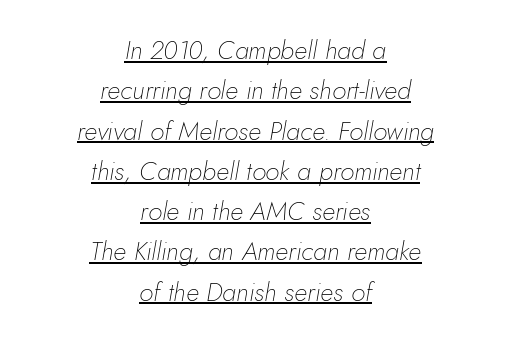
Q: Is the text bold? A: No.
Q: Is the text italic (slanted)? A: Yes, it leans right by about 10 degrees.
Q: Is the text underlined? A: Yes.
Q: How is the paragraph aligned? A: Centered.
Q: Is the spacing between letters normal or unusually wide? A: Normal.
Q: Is the spacing between lines tight, normal or loose? A: Normal.
